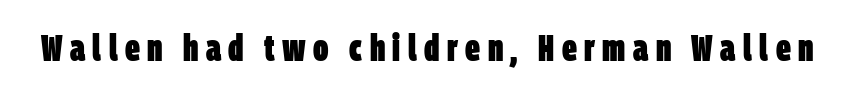
Q: Is the text bold? A: Yes.
Q: Is the typeface a serif or a sans-serif typeface? A: Sans-serif.
Q: Is the text underlined? A: No.
Q: Is the spacing between letters normal or unusually wide? A: Unusually wide.
Q: Width (condensed, normal, or wide)? A: Condensed.
Q: Stroke contrast? A: Low.
Q: x-height? A: Large.
Q: Monospaced? A: No.
